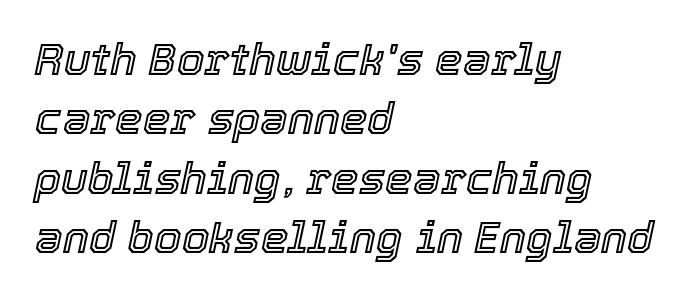
{"italic": "yes", "lean": "right", "slant_degrees": 12, "width": "normal", "x_height": "medium", "monospaced": "no", "underline": "no", "align": "left", "line_spacing": "normal", "line_spacing_ratio": 1.35, "letter_spacing": "normal", "letter_spacing_em": 0.0, "glyph_px": 44}
